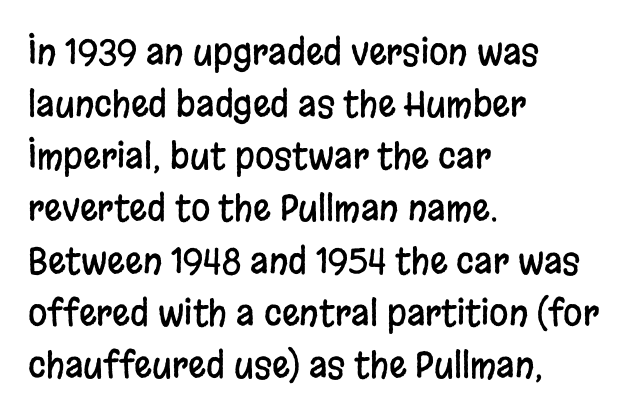
The image shows 35 px condensed sans-serif type, upright; set left-aligned, normal line spacing (1.49x), normal letter spacing, not underlined; low stroke contrast and a large x-height.
